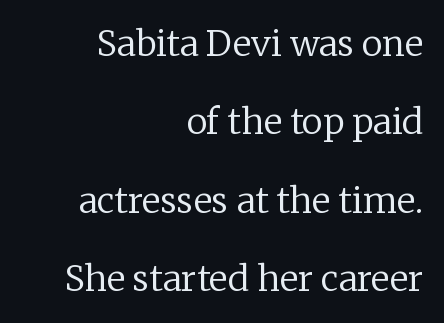
The image shows 35 px regular-weight serif type, upright; set right-aligned, loose line spacing (2.24x), normal letter spacing, not underlined; low stroke contrast and a medium x-height.
